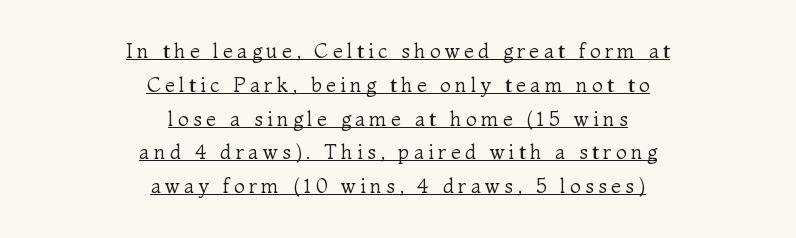
Q: Is the text bold? A: No.
Q: Is the text italic (slanted)? A: No, it is upright.
Q: Is the text underlined? A: Yes.
Q: How is the paragraph aligned? A: Centered.
Q: Is the spacing between letters normal or unusually wide? A: Unusually wide.
Q: Is the spacing between lines tight, normal or loose? A: Normal.
